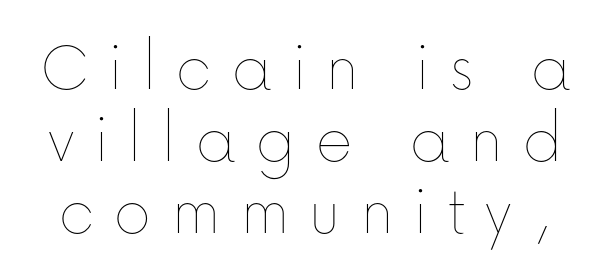
{"italic": "no", "bold": "no", "weight": "thin", "width": "normal", "stroke_contrast": "low", "x_height": "medium", "monospaced": "no", "underline": "no", "line_spacing": "tight", "line_spacing_ratio": 1.0, "letter_spacing": "wide", "letter_spacing_em": 0.26, "glyph_px": 72}
